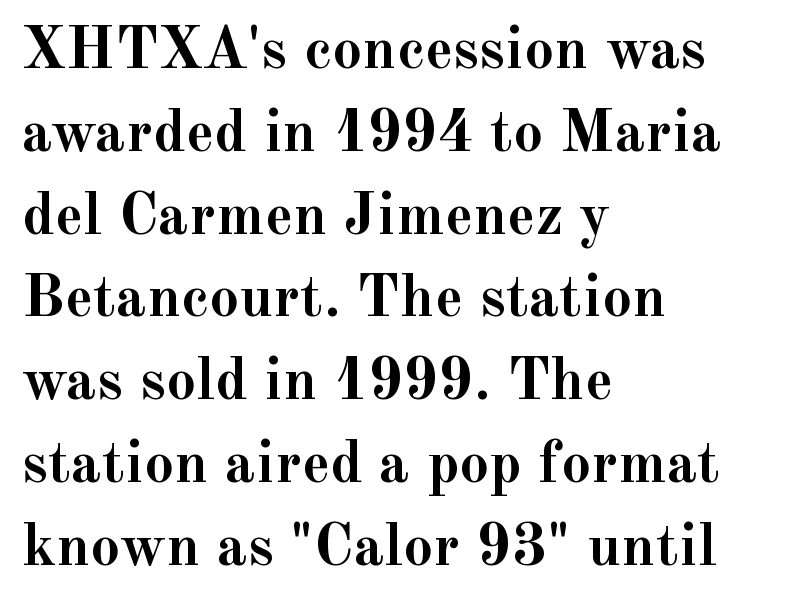
The image shows 60 px semibold serif type, upright; set left-aligned, normal line spacing (1.38x), normal letter spacing, not underlined; a small x-height.
